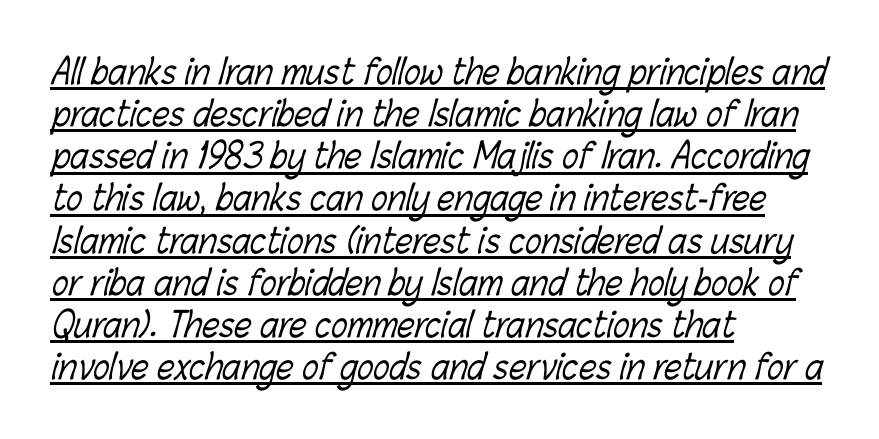
{"bold": "no", "weight": "light", "width": "condensed", "stroke_contrast": "low", "x_height": "medium", "monospaced": "no", "underline": "yes", "align": "left", "line_spacing_ratio": 1.24, "letter_spacing": "normal", "letter_spacing_em": 0.0, "glyph_px": 34}
